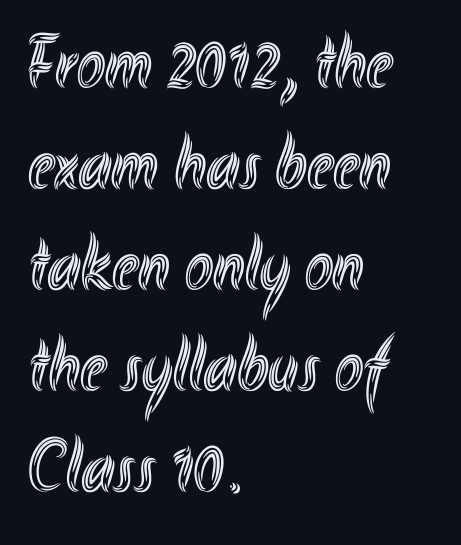
Q: Is the text italic (slanted)? A: Yes.
Q: Is the text underlined? A: No.
Q: How is the paragraph aligned? A: Left-aligned.
Q: Is the spacing between letters normal or unusually wide? A: Normal.
Q: Is the spacing between lines tight, normal or loose? A: Normal.
Q: Width (condensed, normal, or wide)? A: Condensed.
Q: x-height? A: Small.
Q: Monospaced? A: No.
